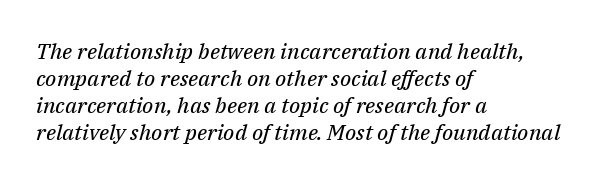
Observe the lean: these are italic letterforms. The string is rendered with underlining switched off. The weight tops out at a normal text grade. This sample is left-justified, so line endings fall wherever the words run out. There is no visible air inserted between adjacent glyphs.
